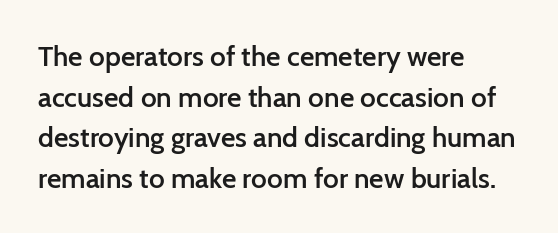
Any mark beneath the type? The region is blank. The rows are spaced the way most documents space them. Unlike a traditional serif, this face leaves its strokes unadorned. A typesetter would call this proportional, since set widths differ per character. The lines are quadded left. A somewhat darkened texture: the type is semibold rather than bold.
